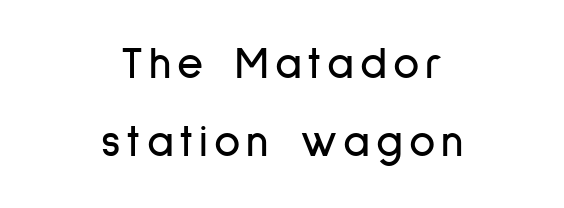
Q: Is the text italic (slanted)? A: No, it is upright.
Q: Is the typeface a serif or a sans-serif typeface? A: Sans-serif.
Q: Is the text underlined? A: No.
Q: How is the paragraph aligned? A: Centered.
Q: Width (condensed, normal, or wide)? A: Condensed.
Q: Stroke contrast? A: Low.
Q: x-height? A: Medium.
Q: Monospaced? A: No.
